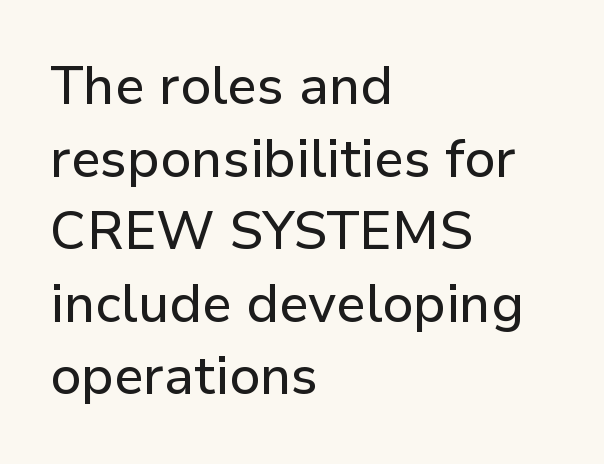
The image shows 53 px sans-serif type, upright; set left-aligned, normal line spacing (1.37x), normal letter spacing, not underlined; low stroke contrast and a medium x-height.
